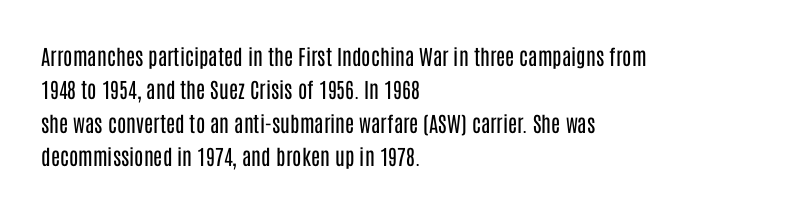
How would I describe the line gaps? Plain and ordinary. Weight: in the light-to-regular range. The type is set solid horizontally, with unmodified tracking. The lines are quadded left.
